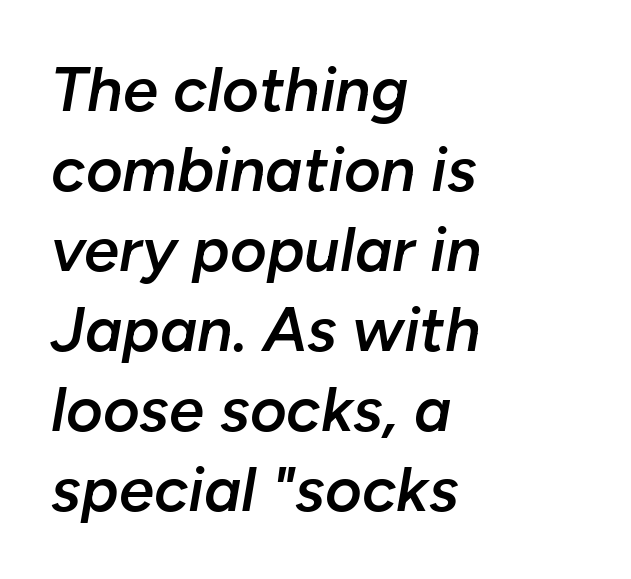
{"italic": "yes", "lean": "right", "slant_degrees": 10, "bold": "semi", "weight": "semibold", "width": "normal", "stroke_contrast": "low", "x_height": "medium", "monospaced": "no", "underline": "no", "align": "left", "line_spacing": "normal", "line_spacing_ratio": 1.27, "letter_spacing": "normal", "letter_spacing_em": 0.0, "glyph_px": 63}
